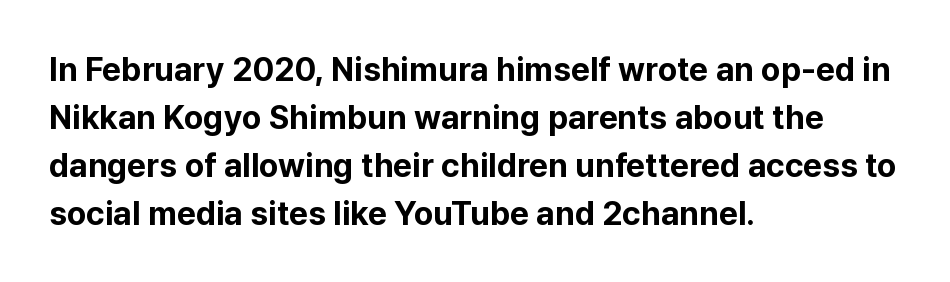
The image shows 33 px bold sans-serif type, upright; set left-aligned, normal line spacing (1.45x), normal letter spacing, not underlined; low stroke contrast and a medium x-height.
